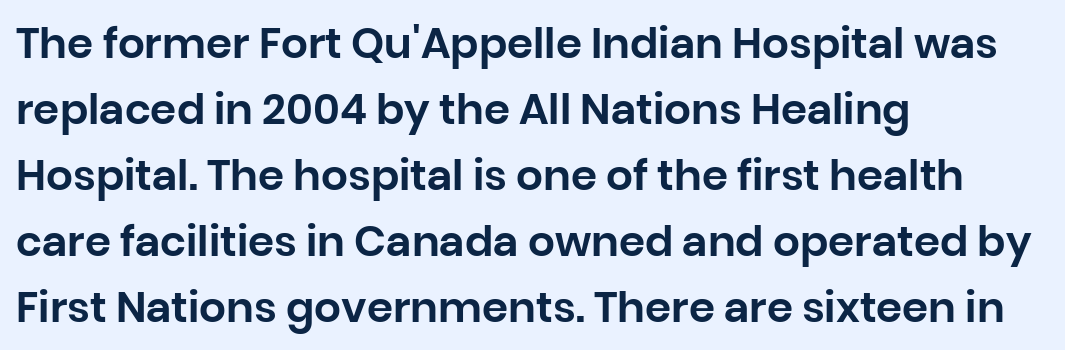
The image shows 42 px sans-serif type, upright; set left-aligned, normal line spacing (1.57x), normal letter spacing, not underlined; low stroke contrast and a large x-height.
